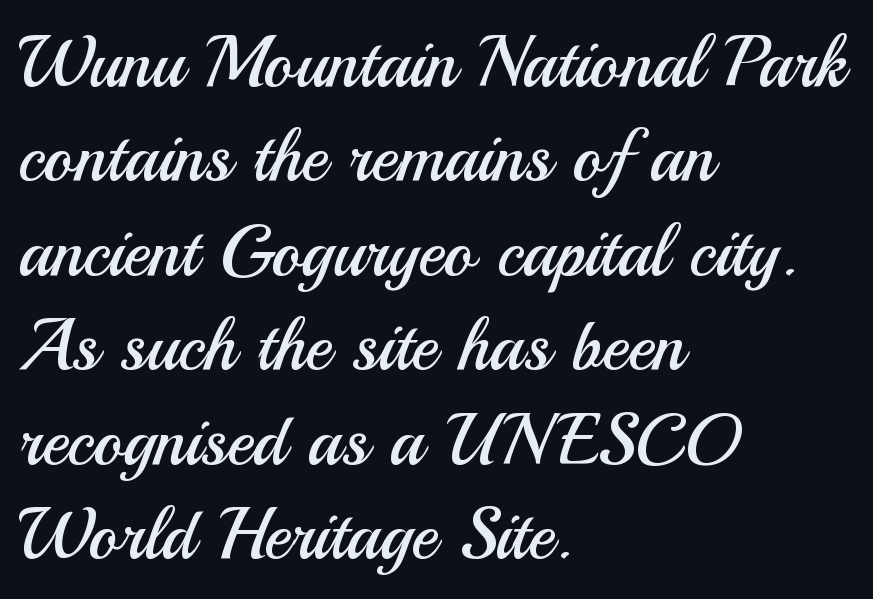
The image shows 71 px regular-weight sans-serif type; set left-aligned, normal line spacing (1.33x), normal letter spacing, not underlined; medium stroke contrast and a small x-height.
